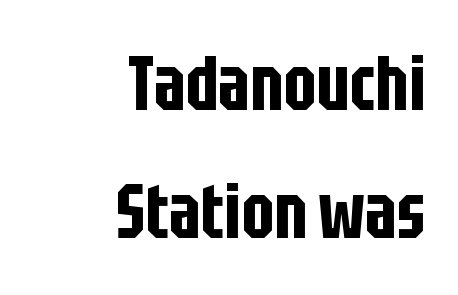
{"serif": "no", "italic": "no", "width": "condensed", "stroke_contrast": "low", "x_height": "large", "monospaced": "no", "underline": "no", "align": "right", "line_spacing": "normal", "line_spacing_ratio": 1.66, "letter_spacing": "normal", "letter_spacing_em": 0.0, "glyph_px": 77}
